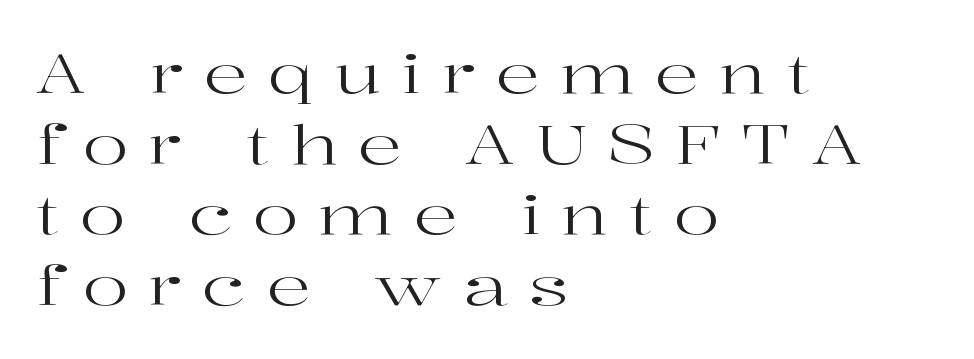
Upright lettering throughout. Beneath every word, the page is bare. In terms of letterspacing, this is a distinctly airy, spread setting. Character widths vary here, with narrow letters taking less room than wide ones. A normal amount of white space separates one row of letters from the next.
